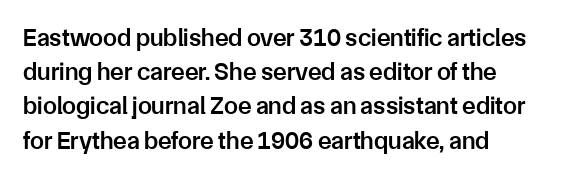
Q: Is the text bold? A: Semi-bold.
Q: Is the text italic (slanted)? A: No, it is upright.
Q: Is the text underlined? A: No.
Q: How is the paragraph aligned? A: Left-aligned.
Q: Is the spacing between letters normal or unusually wide? A: Normal.
Q: Is the spacing between lines tight, normal or loose? A: Normal.
